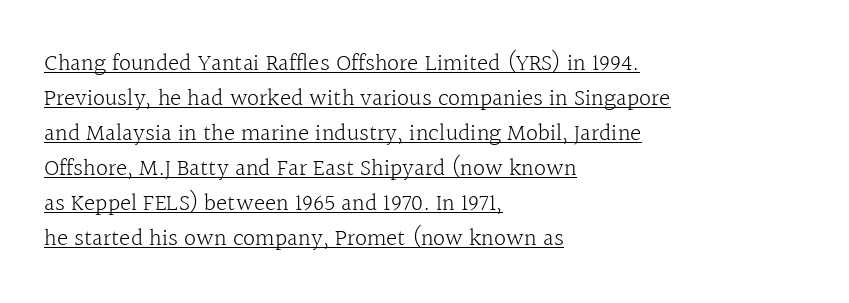
The image shows 24 px text type, upright; set left-aligned, normal line spacing (1.46x), normal letter spacing, underlined.
